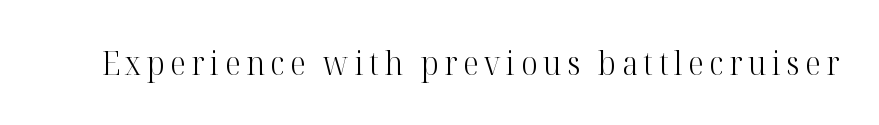
Q: Is the text bold? A: No.
Q: Is the text italic (slanted)? A: No, it is upright.
Q: Is the typeface a serif or a sans-serif typeface? A: Serif.
Q: Is the text underlined? A: No.
Q: Width (condensed, normal, or wide)? A: Normal.
Q: Stroke contrast? A: High.
Q: x-height? A: Medium.
Q: Monospaced? A: No.
